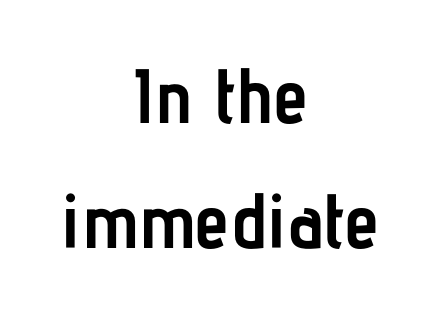
Default kerning and tracking; the words read as compact shapes. Clear beneath every line of the passage. Thick stems and heavy bowls — unmistakably bold. This block has exactly the height ordinary leading produces. A student would call this center alignment; a typographer would say set centered.
